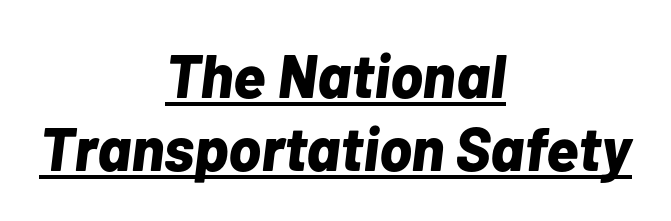
You could not count columns in this text — the font is proportionally spaced. On the weight axis this lands at bold, roughly 700. The setting favours the middle, as headings and verse often do. There is no visible air inserted between adjacent glyphs.
